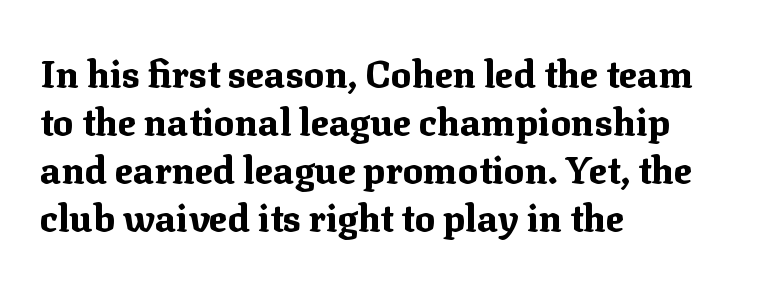
A serif font was chosen for this passage. Quick note: interline space is typical. Characters remain perfectly vertical along every line. The tracking reads as untouched default to a designer's eye. Emphasis by weight is at full strength: bold. If you drew a ruler down the left edge, every line would touch it.
